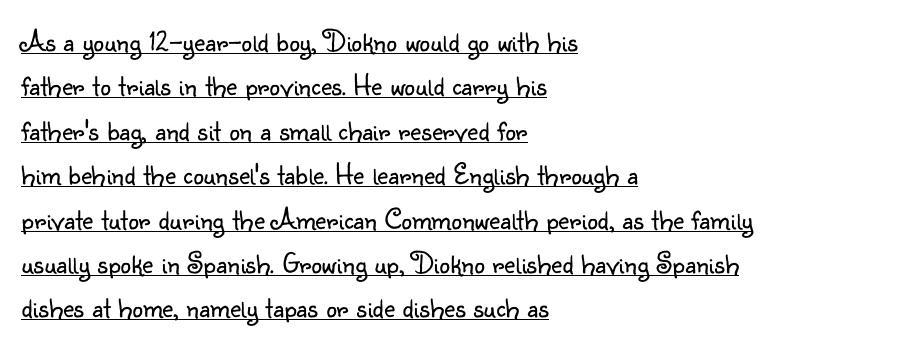
Visually the block forms a straight wall on the left and a jagged coastline on the right. The rendering uses a moderate line-height, typical for paragraphs. Glyph-to-glyph distance matches everyday printed text. Vertical strokes here are truly vertical.
